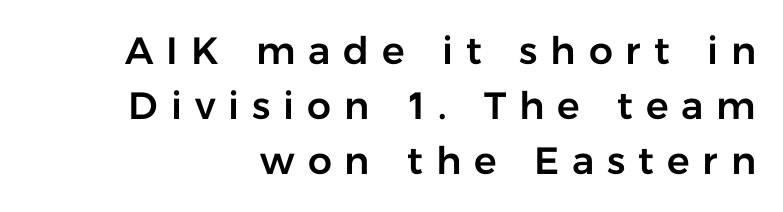
Rows of type keep a routine distance in the vertical direction. Serifs: no, the terminals of the letterforms are clean. The letterforms stand isolated, each surrounded by extra space. These lines were composed using upright roman letters. The specimen omits any rule beneath the text block's lines. One-word summary of the alignment: right.
